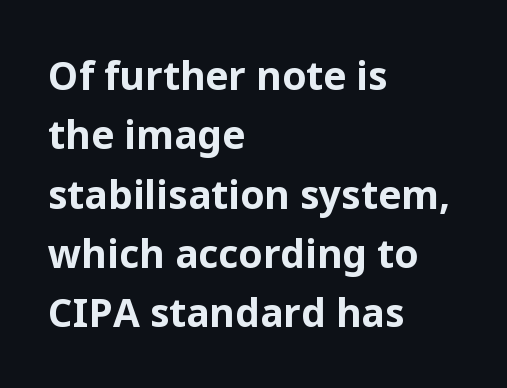
Type without underlining. Heft: maximum for text — a bold. Notice how descenders clear the ascenders below comfortably — that's standard leading. Compared with a centered layout, this one pins lines to the left instead.
